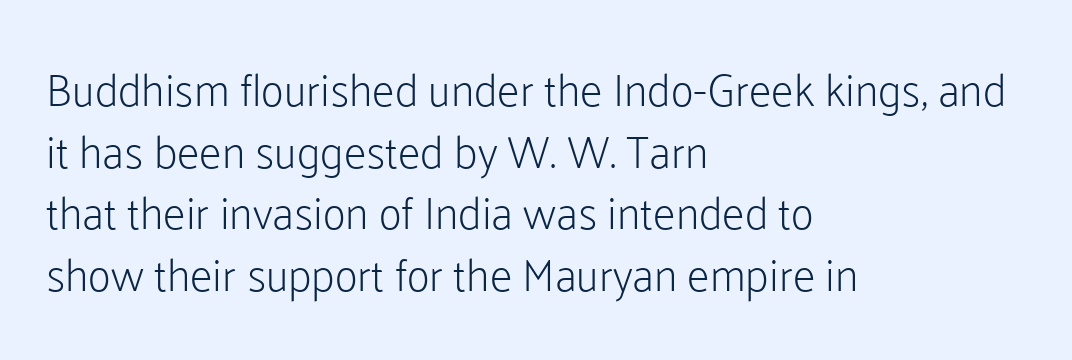
{"serif": "no", "italic": "no", "bold": "no", "weight": "light", "width": "normal", "stroke_contrast": "low", "x_height": "medium", "monospaced": "no", "underline": "no", "align": "left", "line_spacing": "normal", "line_spacing_ratio": 1.37, "letter_spacing": "normal", "letter_spacing_em": 0.0, "glyph_px": 45}
